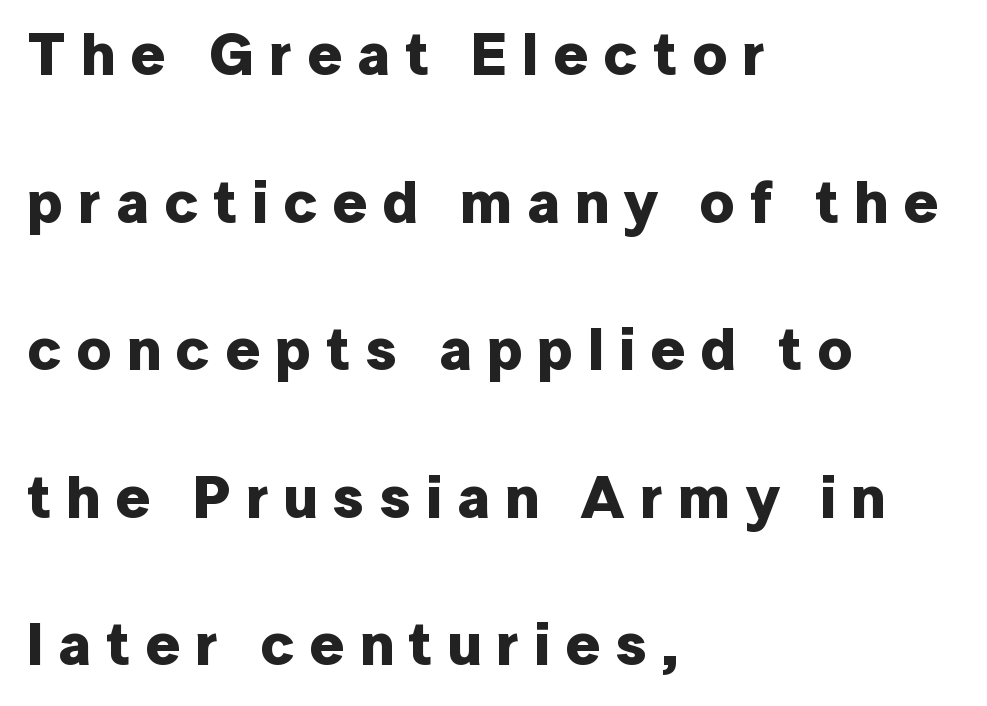
The image shows 60 px bold sans-serif type, upright; set left-aligned, loose line spacing (2.46x), unusually wide letter spacing (+0.25 em), not underlined; low stroke contrast and a medium x-height.
